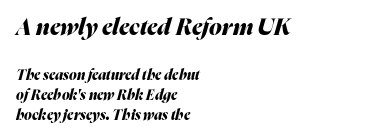
The image shows 23 px bold type, italic (leaning right); set left-aligned, normal line spacing (1.44x), normal letter spacing, not underlined; the first (top) block is 1.64x larger.
